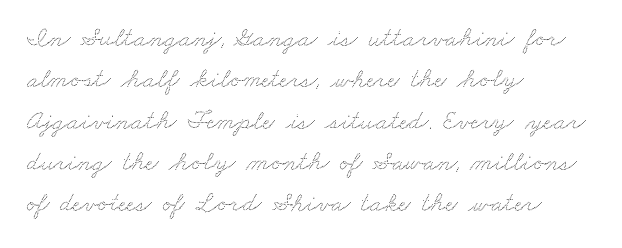
The image shows 27 px text type; set left-aligned, normal line spacing (1.53x), normal letter spacing, not underlined.
